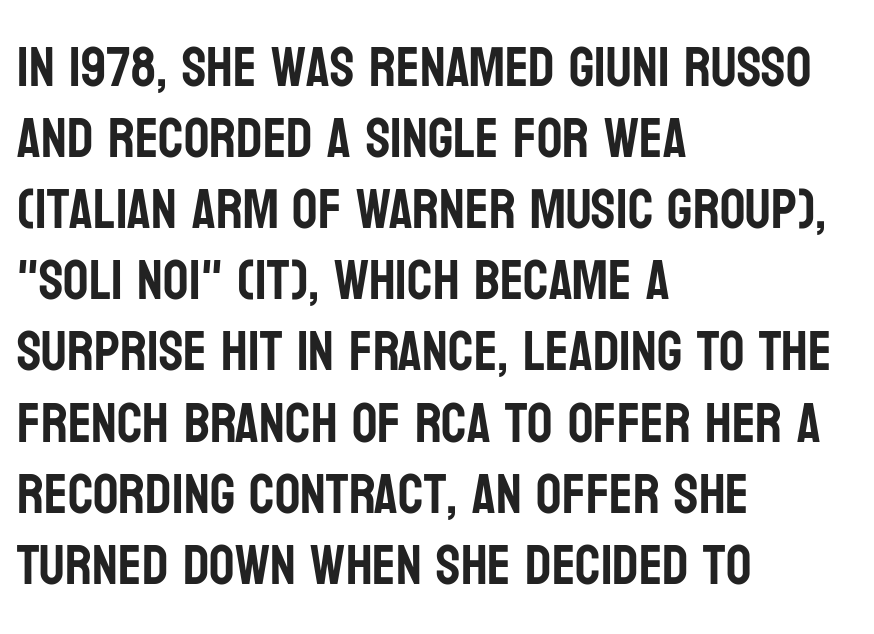
{"serif": "no", "italic": "no", "width": "condensed", "stroke_contrast": "low", "x_height": "large", "monospaced": "no", "underline": "no", "align": "left", "line_spacing": "normal", "line_spacing_ratio": 1.27, "letter_spacing": "normal", "letter_spacing_em": 0.0, "glyph_px": 56}
